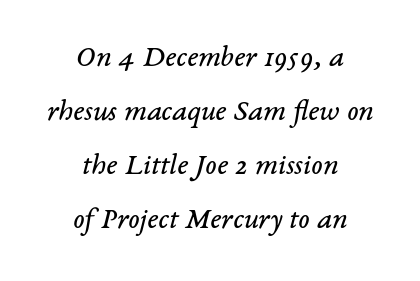
When letters slant like this, we call the style italic. Typographically, this falls in the serif category. Each line is balanced around a shared central axis. The gap between lines stays unmarked.
